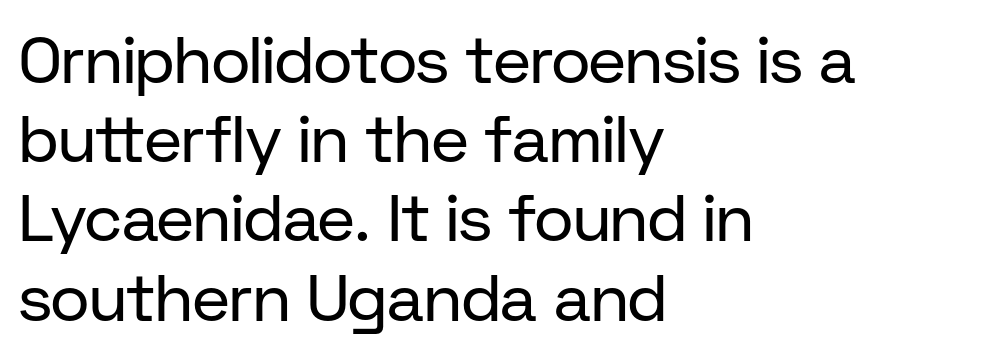
{"serif": "no", "italic": "no", "bold": "no", "weight": "regular", "width": "normal", "stroke_contrast": "low", "x_height": "medium", "monospaced": "no", "underline": "no", "align": "left", "line_spacing_ratio": 1.2, "letter_spacing": "normal", "letter_spacing_em": 0.0, "glyph_px": 66}
